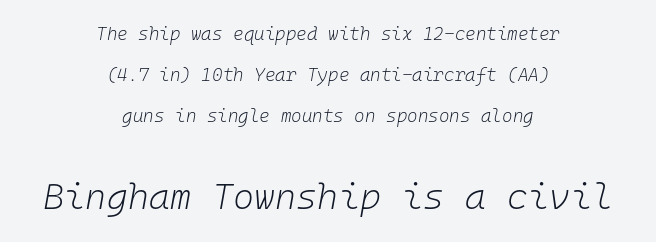
{"italic": "yes", "lean": "right", "slant_degrees": 10, "bold": "no", "weight": "light", "width": "normal", "stroke_contrast": "low", "x_height": "medium", "monospaced": "yes", "underline": "no", "align": "center", "line_spacing": "loose", "line_spacing_ratio": 2.29, "letter_spacing": "normal", "letter_spacing_em": 0.0, "larger_block": "second", "size_ratio": 2.0, "glyph_px": 36}
